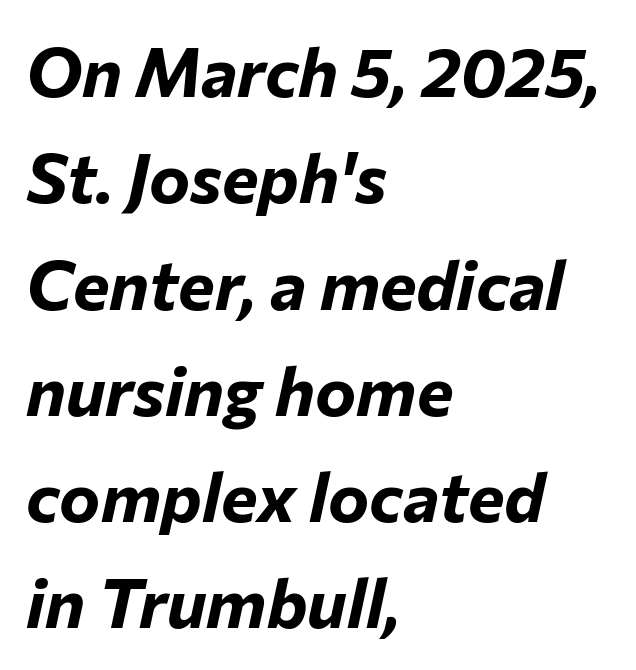
The image shows 69 px bold type, italic (leaning right); set left-aligned, normal line spacing (1.54x), normal letter spacing, not underlined; low stroke contrast and a medium x-height.
